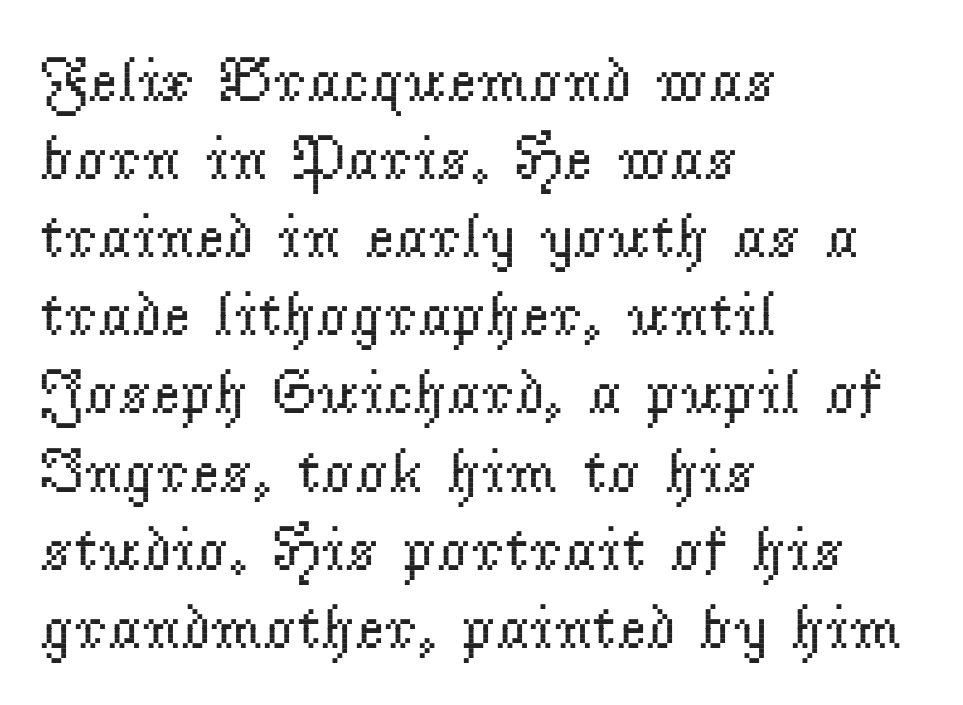
{"serif": "yes", "italic": "no", "bold": "no", "weight": "regular", "width": "normal", "stroke_contrast": "low", "x_height": "small", "monospaced": "no", "underline": "no", "align": "left", "line_spacing_ratio": 1.24, "letter_spacing": "normal", "letter_spacing_em": 0.0, "glyph_px": 63}
